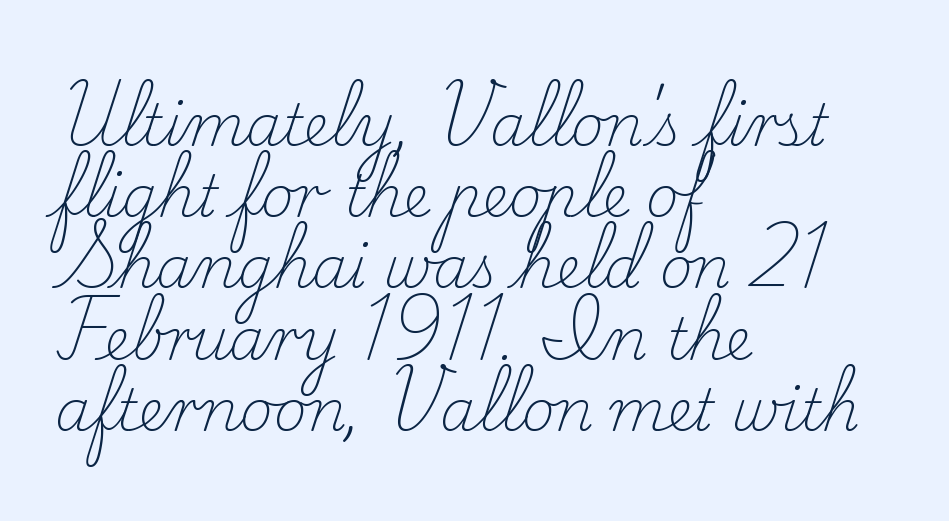
{"serif": "yes", "bold": "no", "weight": "light", "width": "normal", "stroke_contrast": "low", "x_height": "small", "monospaced": "no", "underline": "no", "align": "left", "line_spacing": "normal", "line_spacing_ratio": 1.25, "letter_spacing": "normal", "letter_spacing_em": 0.0, "glyph_px": 57}
